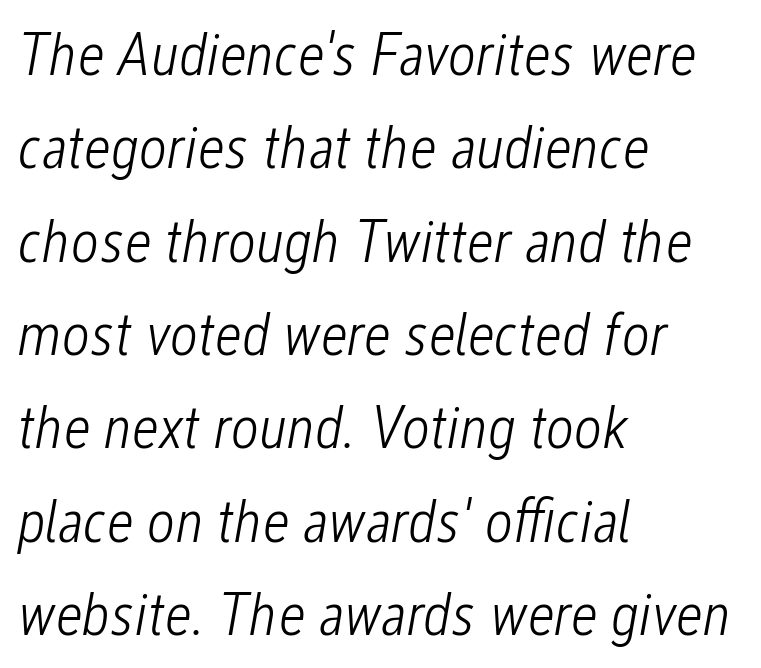
{"italic": "yes", "lean": "right", "slant_degrees": 12, "bold": "no", "weight": "light", "width": "condensed", "stroke_contrast": "low", "x_height": "medium", "monospaced": "no", "underline": "no", "align": "left", "line_spacing": "normal", "line_spacing_ratio": 1.53, "letter_spacing": "normal", "letter_spacing_em": 0.0, "glyph_px": 61}
